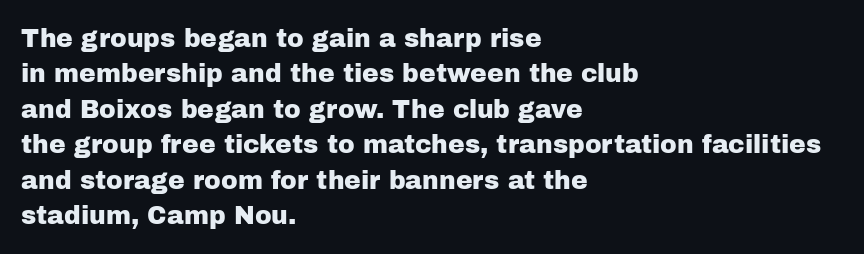
Q: Is the text italic (slanted)? A: No, it is upright.
Q: Is the text underlined? A: No.
Q: How is the paragraph aligned? A: Left-aligned.
Q: Is the spacing between letters normal or unusually wide? A: Normal.
Q: Is the spacing between lines tight, normal or loose? A: Normal.
